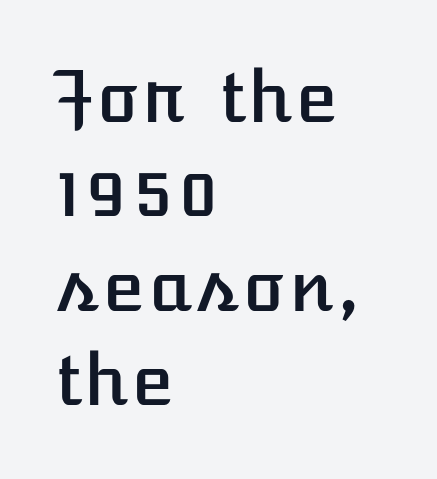
The image shows 70 px text type, upright; set left-aligned, normal line spacing (1.35x), normal letter spacing, not underlined; low stroke contrast and a medium x-height.
